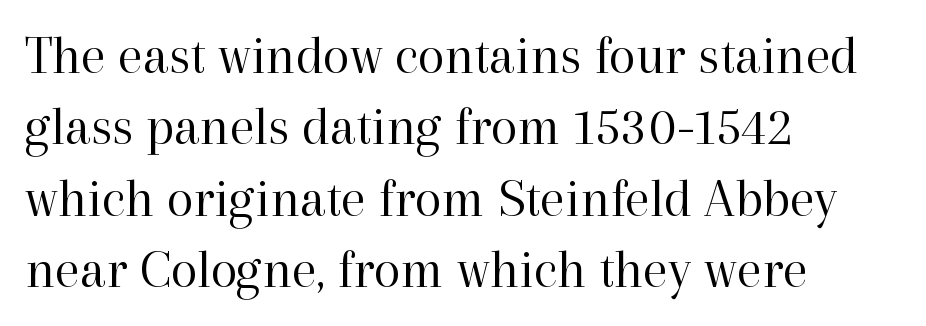
{"serif": "yes", "italic": "no", "bold": "no", "weight": "regular", "width": "normal", "stroke_contrast": "high", "x_height": "medium", "monospaced": "no", "underline": "no", "align": "left", "line_spacing": "normal", "line_spacing_ratio": 1.3, "letter_spacing": "normal", "letter_spacing_em": 0.0, "glyph_px": 55}
